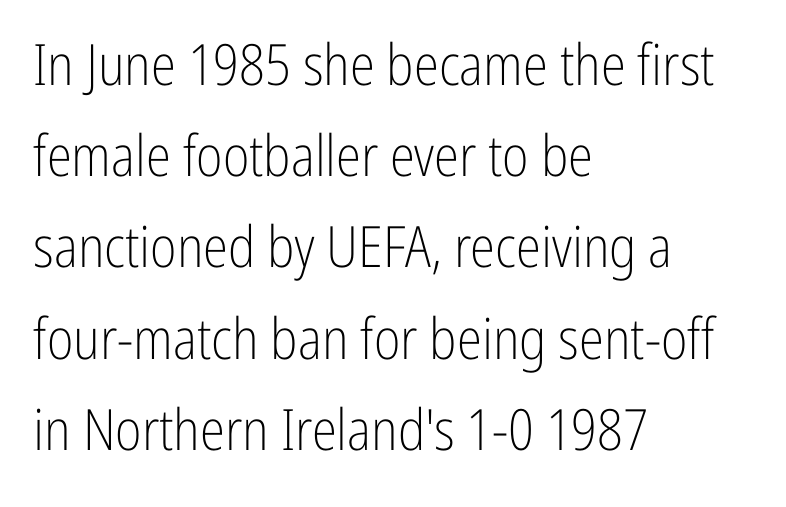
The face used here is proportionally spaced, like ordinary book or web type. The foot of each line stays bare and open. Regular leading. The font family rendered here belongs to the sans-serif group. Do the letters lean? They stand straight.
